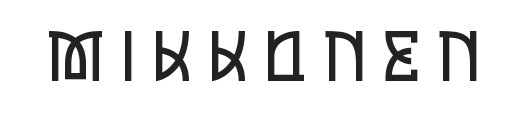
The image shows 69 px regular-weight, condensed sans-serif type, upright; set unusually wide letter spacing (+0.26 em), not underlined; low stroke contrast and a large x-height.
